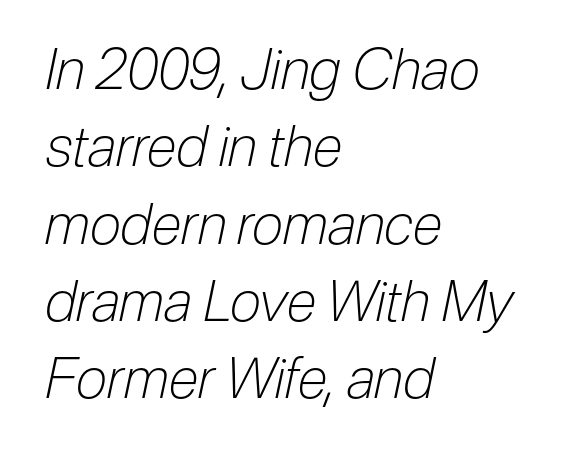
This is oblique type, the kind used for emphasis or titles. The passage is arranged the way most books set body copy — flush left. Proportional: the letters do not fall into vertical columns. Heaviness? Minimal to ordinary, like unemphasized prose.
